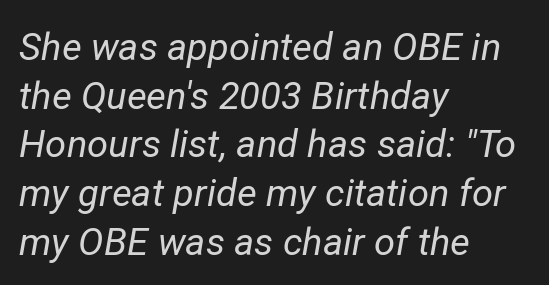
The image shows 38 px regular-weight type, italic (leaning right); set left-aligned, normal line spacing (1.28x), normal letter spacing, not underlined; low stroke contrast and a medium x-height.
